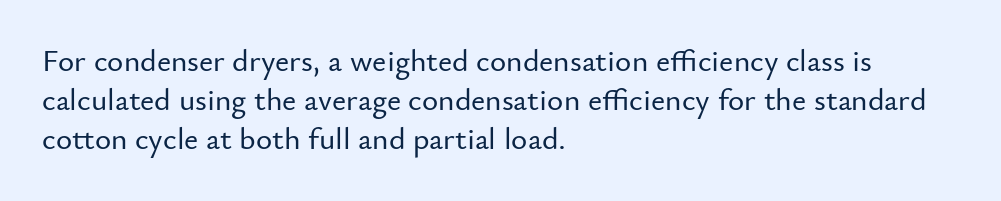
The image shows 31 px sans-serif type, upright; set left-aligned, normal line spacing (1.26x), normal letter spacing, not underlined; low stroke contrast and a small x-height.
